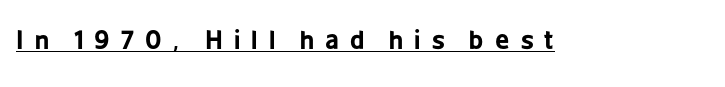
The image shows 25 px bold type, upright; set unusually wide letter spacing (+0.44 em), underlined.
